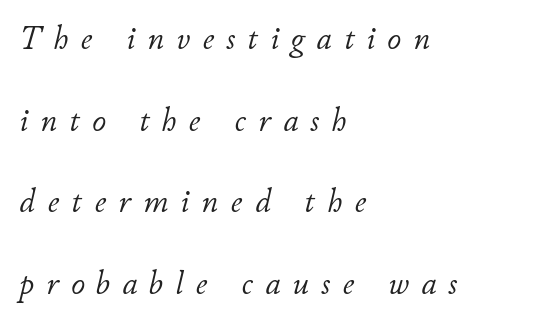
{"italic": "yes", "lean": "right", "slant_degrees": 11, "bold": "no", "weight": "light", "width": "normal", "stroke_contrast": "low", "x_height": "small", "monospaced": "no", "underline": "no", "align": "left", "line_spacing": "loose", "line_spacing_ratio": 2.4, "letter_spacing": "wide", "letter_spacing_em": 0.36, "glyph_px": 34}
